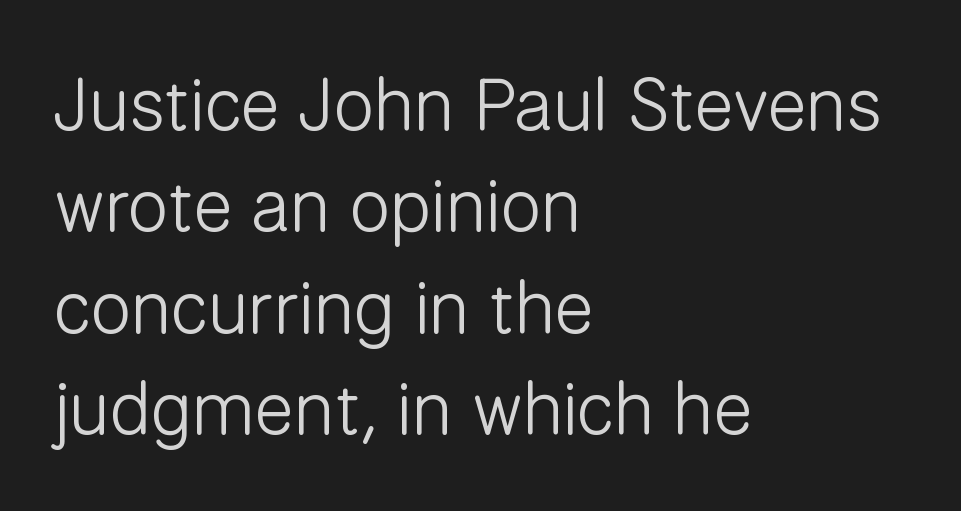
The rendering uses natural spacing where letterforms have individual widths. Stroke terminals: plain, sans-serif. Ink coverage per letter is moderate at most. Leftover space on each line is placed entirely after the last word. Quick note: interline space is typical. Spacing between characters is what you'd get straight out of the box.
